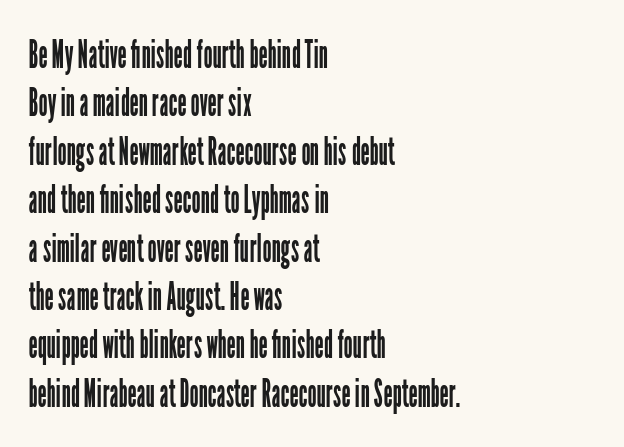
{"serif": "no", "italic": "no", "bold": "no", "weight": "regular", "width": "condensed", "stroke_contrast": "low", "x_height": "medium", "monospaced": "no", "underline": "no", "align": "left", "line_spacing_ratio": 1.21, "letter_spacing": "normal", "letter_spacing_em": 0.0, "glyph_px": 40}
